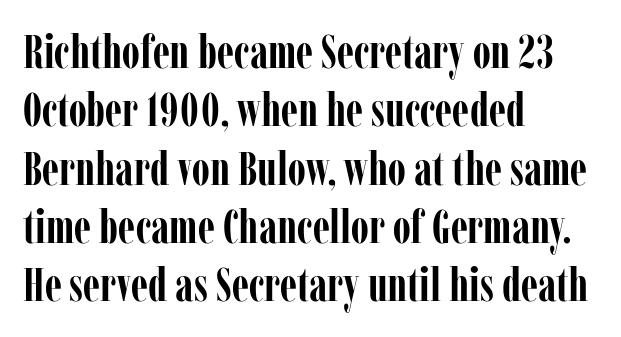
Notice how the stems are strictly vertical — no italics here. Between one letter and the next there's only the usual sliver of space. The rendering shows small feet on the letterforms — a serif design. A typesetter would call this proportional, since set widths differ per character. Where is the straight margin? On the left.
